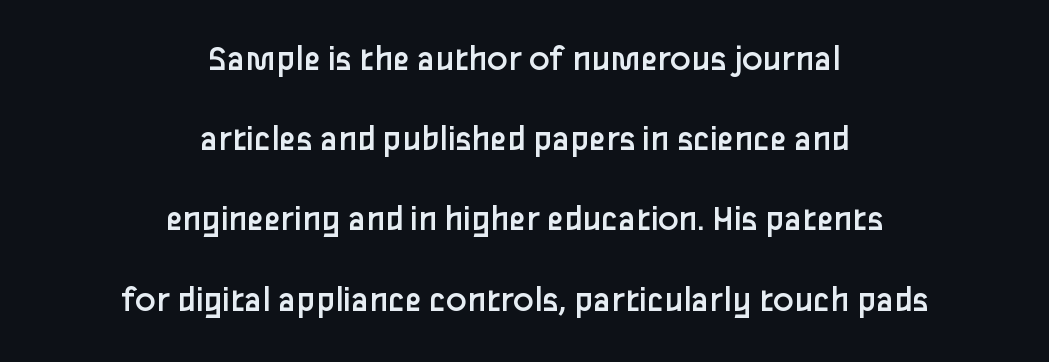
The cut favours lightness, reaching ordinary text weight at its darkest. Check the space under the baseline: it is left empty. Italic? Not at all — the glyphs are vertical. This sample has the flowing, uneven cadence of proportional lettering.
